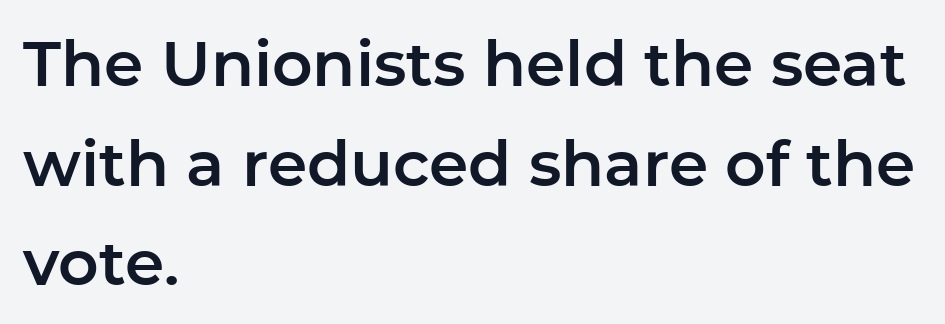
Q: Is the text italic (slanted)? A: No, it is upright.
Q: Is the typeface a serif or a sans-serif typeface? A: Sans-serif.
Q: Is the text underlined? A: No.
Q: How is the paragraph aligned? A: Left-aligned.
Q: Is the spacing between letters normal or unusually wide? A: Normal.
Q: Is the spacing between lines tight, normal or loose? A: Normal.
Q: Width (condensed, normal, or wide)? A: Normal.
Q: Stroke contrast? A: Low.
Q: x-height? A: Medium.
Q: Monospaced? A: No.
